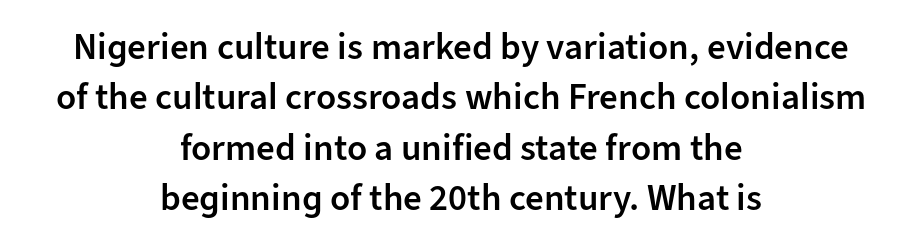
{"serif": "no", "italic": "no", "bold": "semi", "weight": "semibold", "width": "normal", "stroke_contrast": "low", "x_height": "medium", "monospaced": "no", "underline": "no", "align": "center", "line_spacing": "normal", "line_spacing_ratio": 1.36, "letter_spacing": "normal", "letter_spacing_em": 0.0, "glyph_px": 37}
